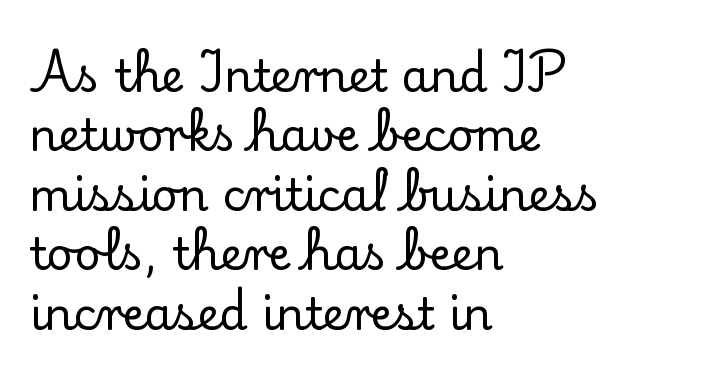
{"serif": "yes", "italic": "no", "width": "normal", "stroke_contrast": "low", "x_height": "small", "monospaced": "no", "underline": "no", "align": "left", "line_spacing": "normal", "line_spacing_ratio": 1.32, "letter_spacing": "normal", "letter_spacing_em": 0.0, "glyph_px": 45}
